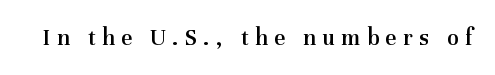
The image shows 24 px text type, upright; set unusually wide letter spacing (+0.27 em), not underlined.
